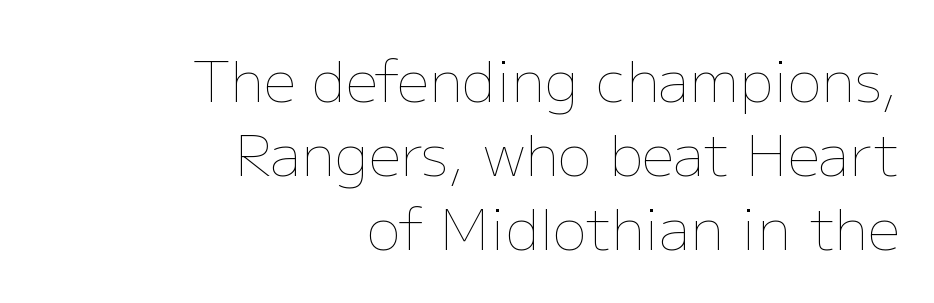
Q: Is the text bold? A: No.
Q: Is the text italic (slanted)? A: No, it is upright.
Q: Is the text underlined? A: No.
Q: How is the paragraph aligned? A: Right-aligned.
Q: Is the spacing between letters normal or unusually wide? A: Normal.
Q: Is the spacing between lines tight, normal or loose? A: Normal.
Q: Width (condensed, normal, or wide)? A: Normal.
Q: Stroke contrast? A: Low.
Q: x-height? A: Medium.
Q: Monospaced? A: No.
